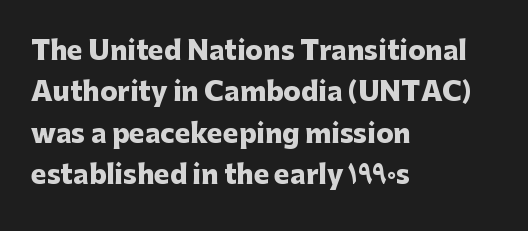
The image shows 26 px bold type, upright; set left-aligned, normal line spacing (1.59x), normal letter spacing, not underlined.
